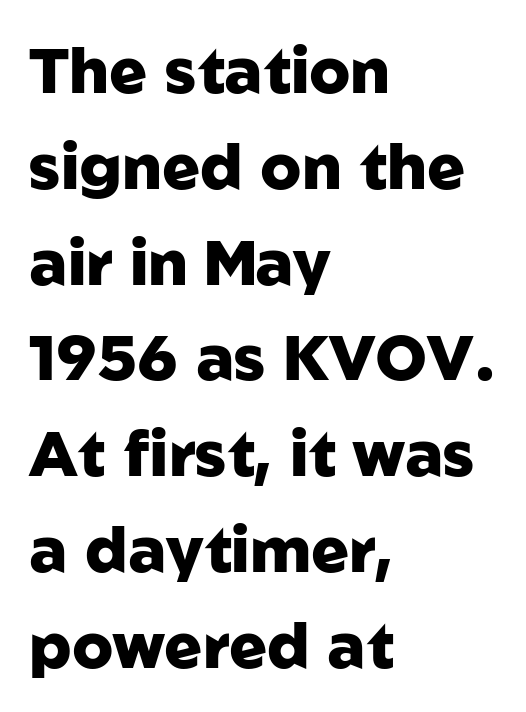
Q: Is the text bold? A: Yes.
Q: Is the text italic (slanted)? A: No, it is upright.
Q: Is the typeface a serif or a sans-serif typeface? A: Sans-serif.
Q: Is the text underlined? A: No.
Q: How is the paragraph aligned? A: Left-aligned.
Q: Is the spacing between letters normal or unusually wide? A: Normal.
Q: Is the spacing between lines tight, normal or loose? A: Normal.
Q: Width (condensed, normal, or wide)? A: Normal.
Q: Stroke contrast? A: Low.
Q: x-height? A: Medium.
Q: Monospaced? A: No.
